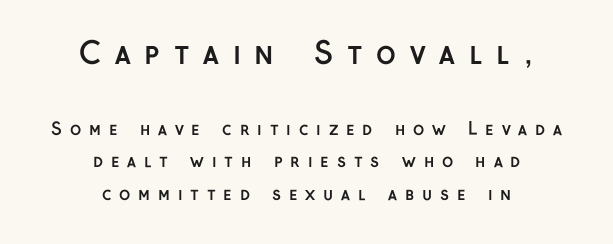
Q: Is the text bold? A: Yes.
Q: Is the text italic (slanted)? A: No, it is upright.
Q: Is the typeface a serif or a sans-serif typeface? A: Sans-serif.
Q: Is the text underlined? A: No.
Q: How is the paragraph aligned? A: Centered.
Q: Is the spacing between letters normal or unusually wide? A: Unusually wide.
Q: Is the spacing between lines tight, normal or loose? A: Loose.
Q: Which block of text is set in a larger size, the first (top) or the second (bottom)? A: The first (top) one.
Q: Width (condensed, normal, or wide)? A: Normal.
Q: Stroke contrast? A: Low.
Q: x-height? A: Medium.
Q: Monospaced? A: No.
